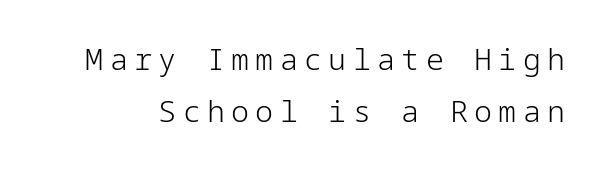
{"serif": "no", "italic": "no", "bold": "no", "weight": "light", "width": "normal", "stroke_contrast": "low", "x_height": "medium", "underline": "no", "line_spacing_ratio": 1.75, "letter_spacing": "wide", "letter_spacing_em": 0.21, "glyph_px": 30}
